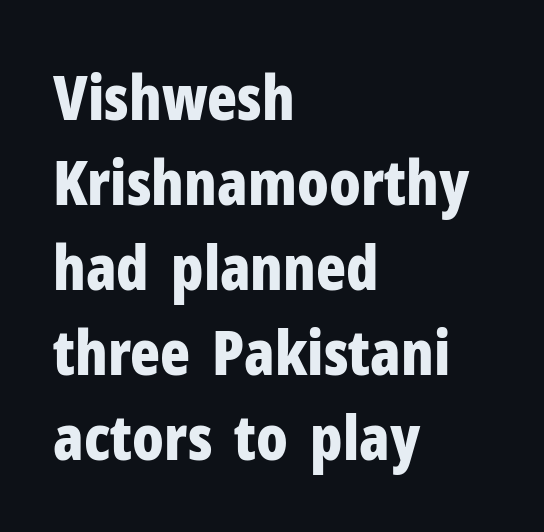
Q: Is the text bold? A: Yes.
Q: Is the text italic (slanted)? A: No, it is upright.
Q: Is the typeface a serif or a sans-serif typeface? A: Sans-serif.
Q: Is the text underlined? A: No.
Q: How is the paragraph aligned? A: Left-aligned.
Q: Is the spacing between letters normal or unusually wide? A: Normal.
Q: Is the spacing between lines tight, normal or loose? A: Normal.
Q: Width (condensed, normal, or wide)? A: Condensed.
Q: Stroke contrast? A: Low.
Q: x-height? A: Medium.
Q: Monospaced? A: No.
